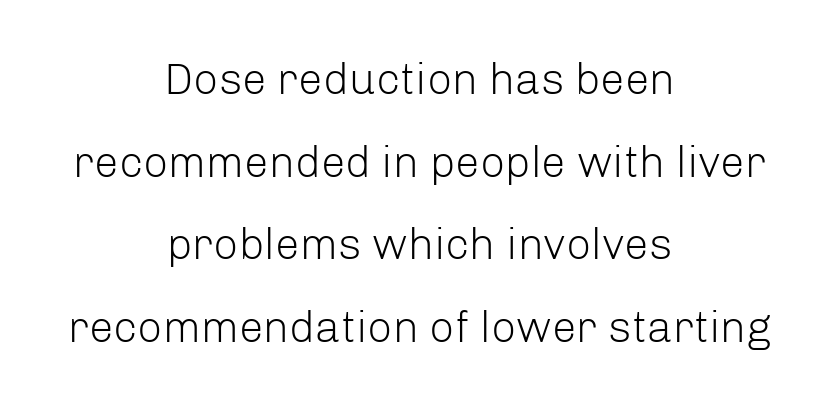
Q: Is the text bold? A: No.
Q: Is the text italic (slanted)? A: No, it is upright.
Q: Is the typeface a serif or a sans-serif typeface? A: Sans-serif.
Q: Is the text underlined? A: No.
Q: How is the paragraph aligned? A: Centered.
Q: Is the spacing between letters normal or unusually wide? A: Normal.
Q: Width (condensed, normal, or wide)? A: Normal.
Q: Stroke contrast? A: Low.
Q: x-height? A: Medium.
Q: Monospaced? A: No.
